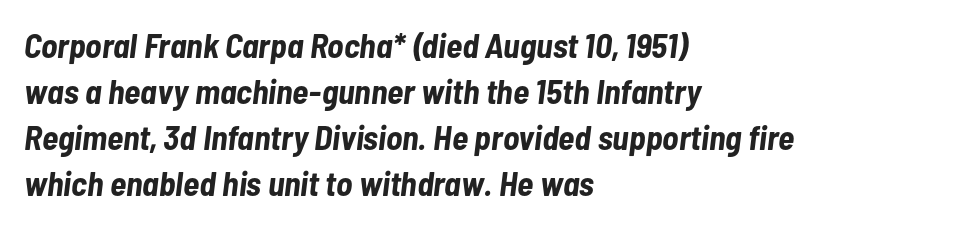
The horizontal fit of the characters is conventional and even. Proportional: the letters do not fall into vertical columns. Whoever set this chose a conventional vertical rhythm. This rendering features lettering with no underline.
